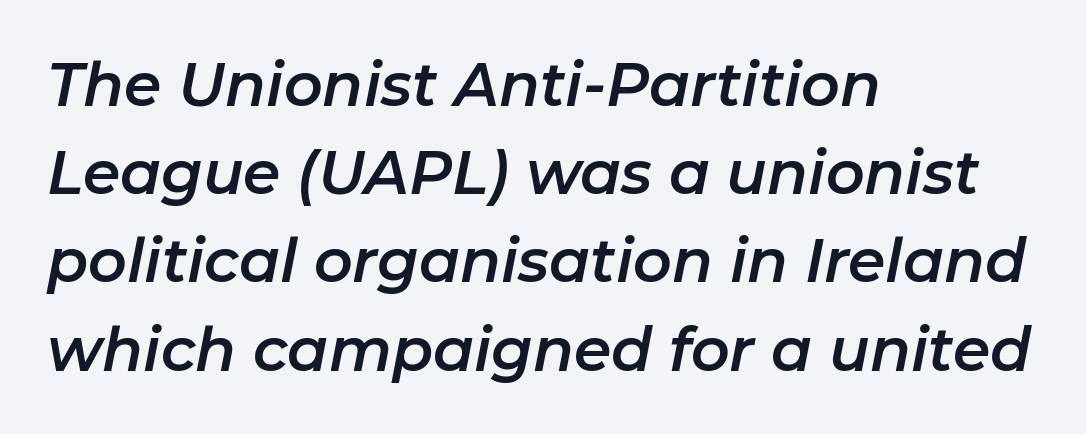
The specimen omits any rule beneath the text block's lines. Vertically, the passage feels balanced, rows spaced as you'd expect. Leftover space on each line is placed entirely after the last word. Varying glyph widths throughout — classic text-font behaviour.
